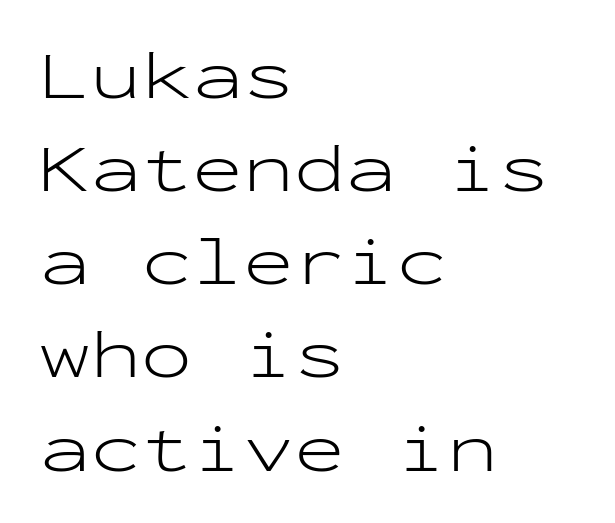
Q: Is the text bold? A: No.
Q: Is the text italic (slanted)? A: No, it is upright.
Q: Is the typeface a serif or a sans-serif typeface? A: Sans-serif.
Q: Is the text underlined? A: No.
Q: How is the paragraph aligned? A: Left-aligned.
Q: Is the spacing between letters normal or unusually wide? A: Normal.
Q: Is the spacing between lines tight, normal or loose? A: Normal.
Q: Width (condensed, normal, or wide)? A: Wide.
Q: Stroke contrast? A: Low.
Q: x-height? A: Medium.
Q: Monospaced? A: Yes.
